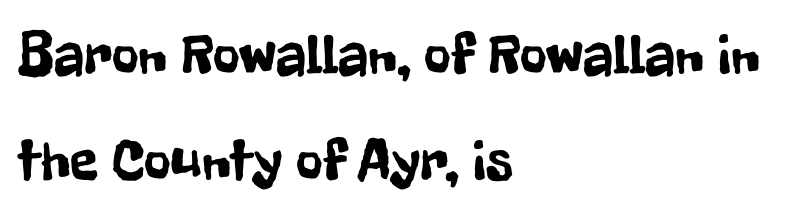
{"serif": "no", "italic": "no", "width": "condensed", "stroke_contrast": "low", "x_height": "medium", "monospaced": "no", "underline": "no", "align": "left", "line_spacing_ratio": 1.83, "letter_spacing": "normal", "letter_spacing_em": 0.0, "glyph_px": 58}
